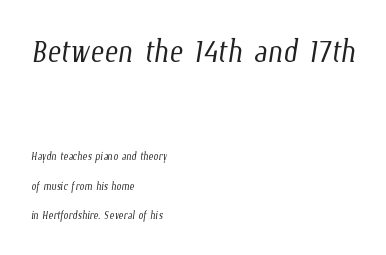
The characters are drawn with everyday or finer stroke widths. The horizontal fit of the characters is conventional and even. Two sizes are in play, and the larger belongs to the first block. The passage shown is typed in a proportional face where columns would drift. The ragged edge is on the right, which tells us the setting is flush left.
